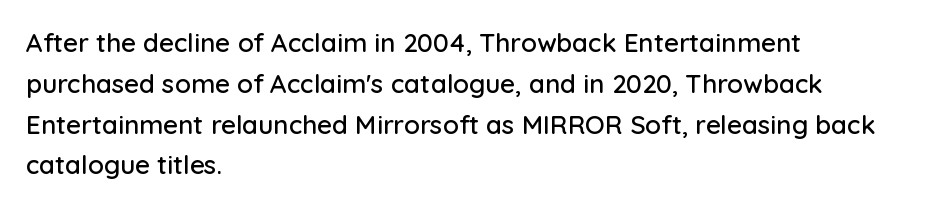
Q: Is the text italic (slanted)? A: No, it is upright.
Q: Is the text underlined? A: No.
Q: How is the paragraph aligned? A: Left-aligned.
Q: Is the spacing between letters normal or unusually wide? A: Normal.
Q: Is the spacing between lines tight, normal or loose? A: Normal.
